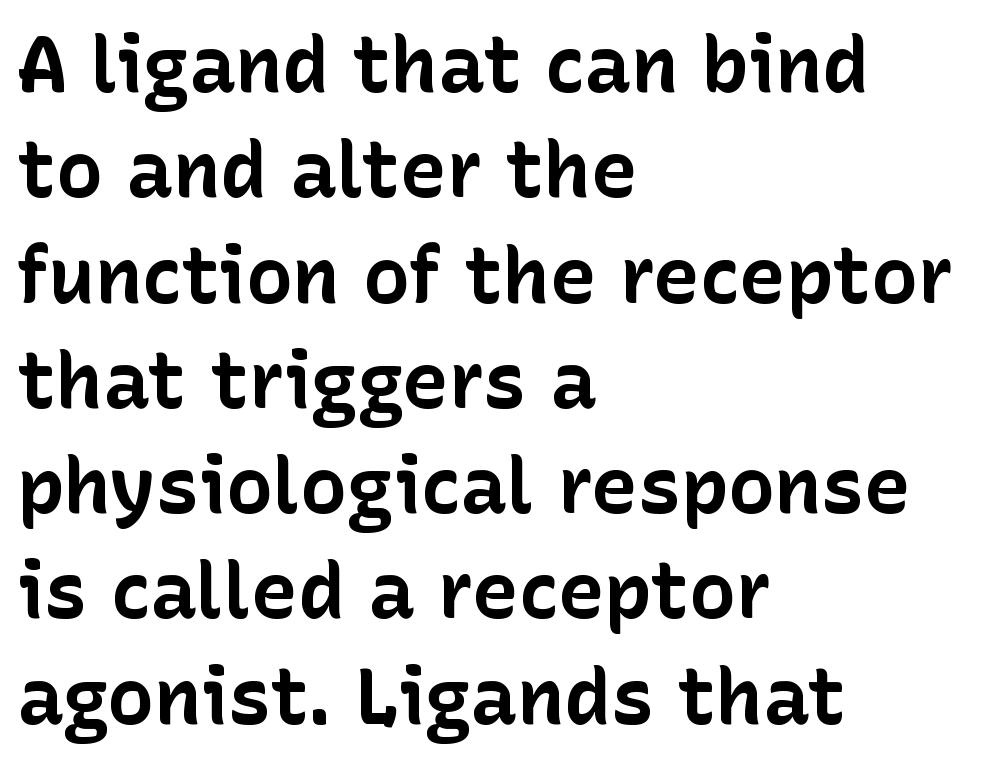
The image shows 78 px bold sans-serif type, upright; set left-aligned, normal line spacing (1.35x), normal letter spacing, not underlined; low stroke contrast and a medium x-height.
